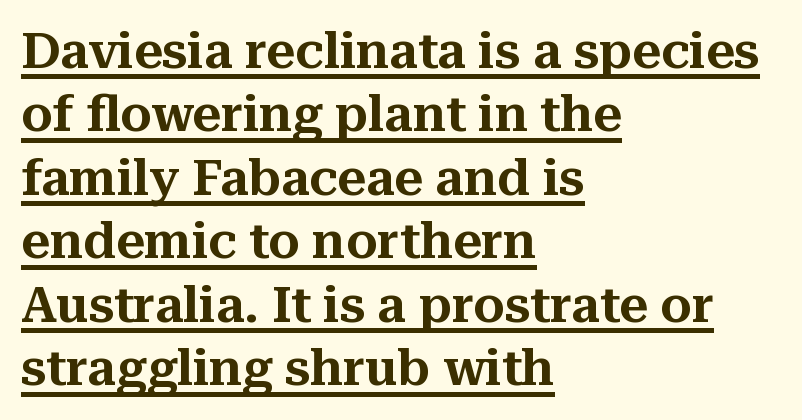
{"serif": "yes", "italic": "no", "width": "normal", "stroke_contrast": "medium", "x_height": "medium", "monospaced": "no", "underline": "yes", "align": "left", "line_spacing": "normal", "line_spacing_ratio": 1.27, "letter_spacing": "normal", "letter_spacing_em": 0.0, "glyph_px": 50}
